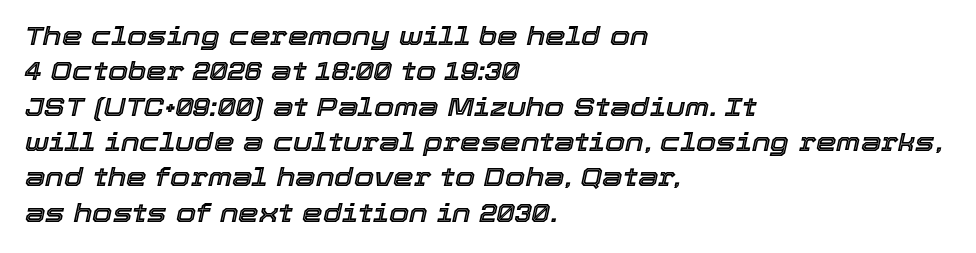
{"italic": "yes", "lean": "right", "slant_degrees": 12, "underline": "no", "align": "left", "line_spacing": "normal", "line_spacing_ratio": 1.36, "letter_spacing": "normal", "letter_spacing_em": 0.0, "glyph_px": 26}
